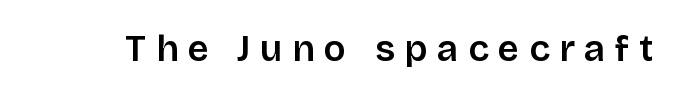
{"serif": "no", "italic": "no", "width": "normal", "stroke_contrast": "low", "x_height": "large", "monospaced": "no", "underline": "no", "letter_spacing": "wide", "letter_spacing_em": 0.26, "glyph_px": 37}
